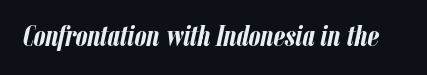
The strokes are fattened all the way to bold. Plain, unruled lines of type. No extra tracking has been applied to these lines. Note the varied advance widths — an 'i' is clearly narrower than an 'm'. This is oblique type, the kind used for emphasis or titles.
